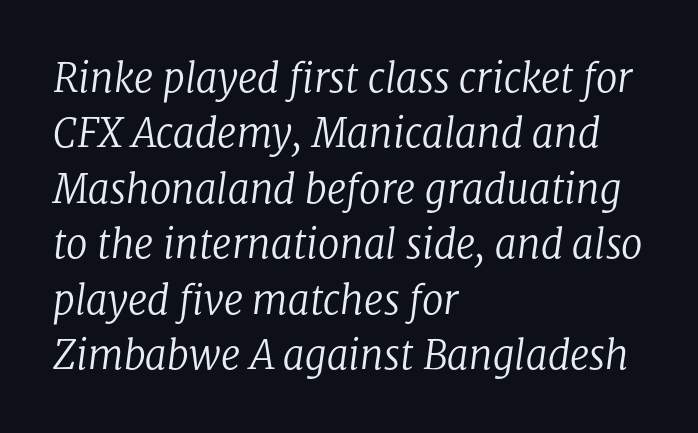
{"serif": "yes", "italic": "yes", "lean": "right", "slant_degrees": 8, "bold": "no", "weight": "regular", "width": "normal", "stroke_contrast": "low", "x_height": "medium", "monospaced": "no", "underline": "no", "align": "left", "line_spacing": "normal", "line_spacing_ratio": 1.42, "letter_spacing": "normal", "letter_spacing_em": 0.0, "glyph_px": 39}
